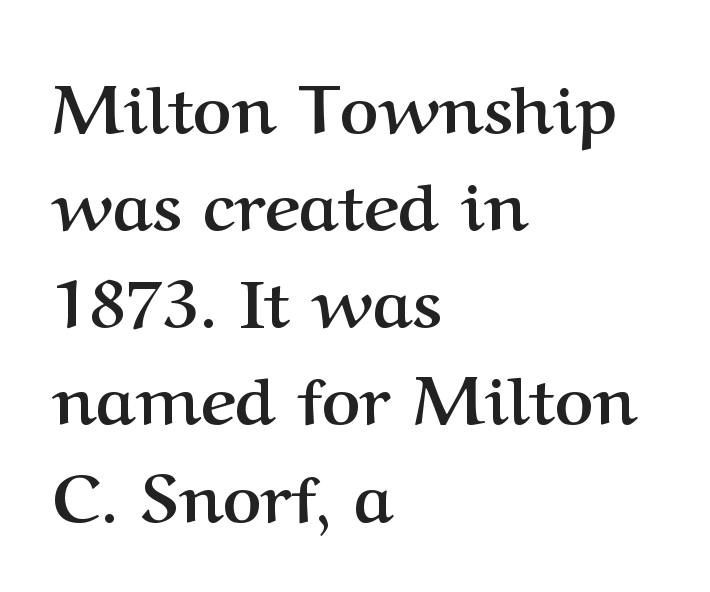
The baseline area is clear. The paragraph has a hard left edge and a soft right edge. Each word holds together tightly as a unit, with standard inter-letter gaps. Here the designer chose a conventional face with non-uniform glyph widths.
